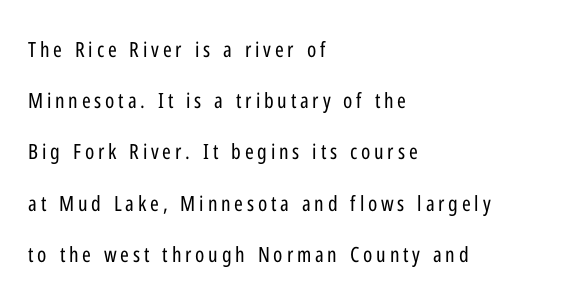
The image shows 21 px text type, upright; set left-aligned, loose line spacing (2.44x), not underlined.
